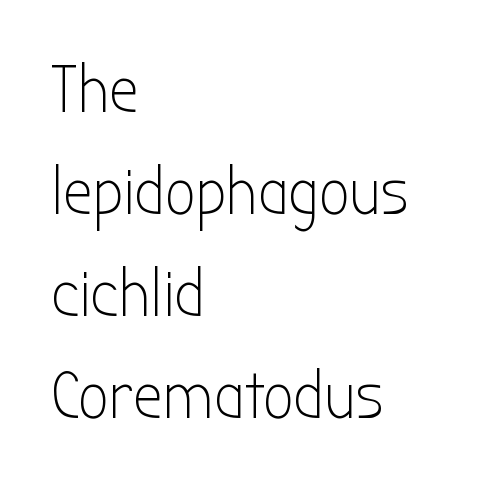
Q: Is the text bold? A: No.
Q: Is the text italic (slanted)? A: No, it is upright.
Q: Is the typeface a serif or a sans-serif typeface? A: Sans-serif.
Q: Is the text underlined? A: No.
Q: How is the paragraph aligned? A: Left-aligned.
Q: Is the spacing between letters normal or unusually wide? A: Normal.
Q: Is the spacing between lines tight, normal or loose? A: Normal.
Q: Width (condensed, normal, or wide)? A: Condensed.
Q: Stroke contrast? A: Low.
Q: x-height? A: Medium.
Q: Monospaced? A: No.
